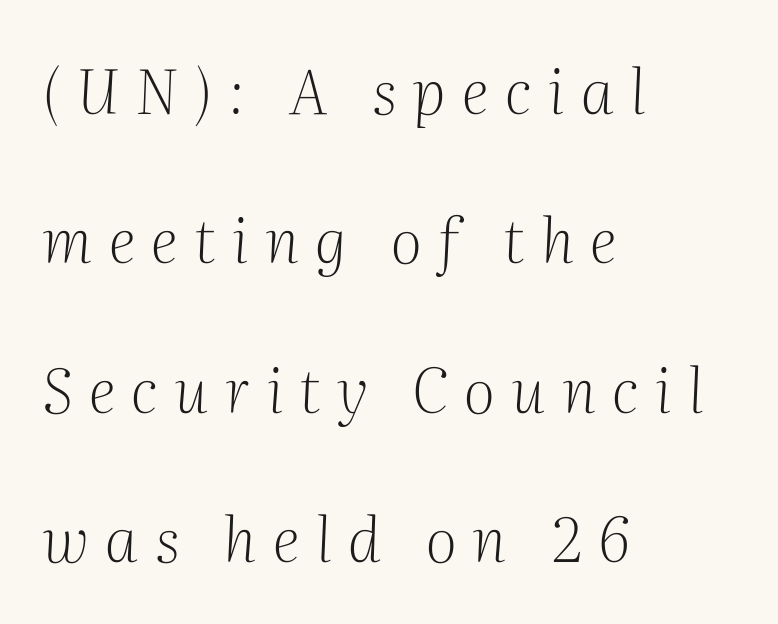
The image shows 61 px light serif type, italic (leaning right); set left-aligned, loose line spacing (2.45x), unusually wide letter spacing (+0.27 em), not underlined; medium stroke contrast and a medium x-height.
